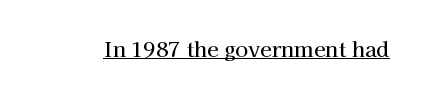
The image shows 21 px text type, upright; set normal letter spacing, underlined.
